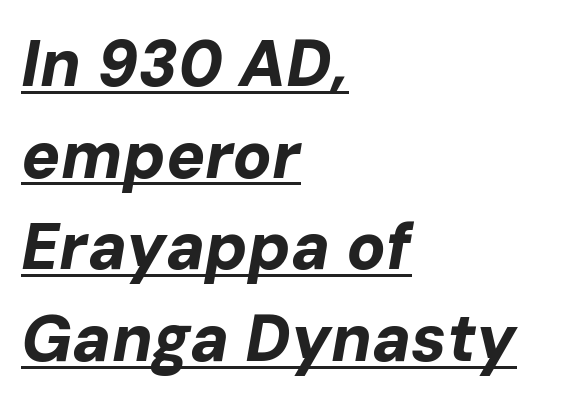
You could not count columns in this text — the font is proportionally spaced. Glyph-to-glyph distance matches everyday printed text. The lines sit at an ordinary, default distance from one another. Quick note: underline on. On the weight axis this lands at bold, roughly 700.
